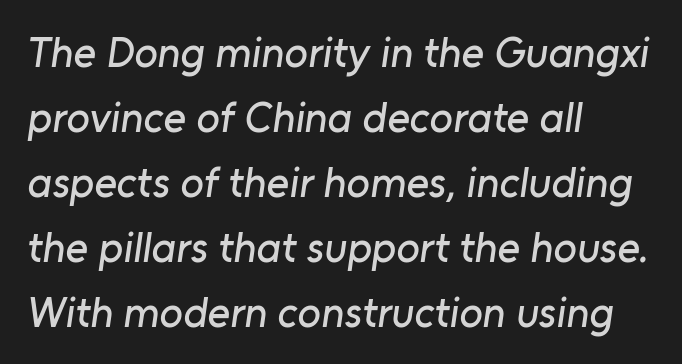
The image shows 43 px sans-serif type; set left-aligned, normal line spacing (1.51x), normal letter spacing, not underlined; low stroke contrast and a medium x-height.
